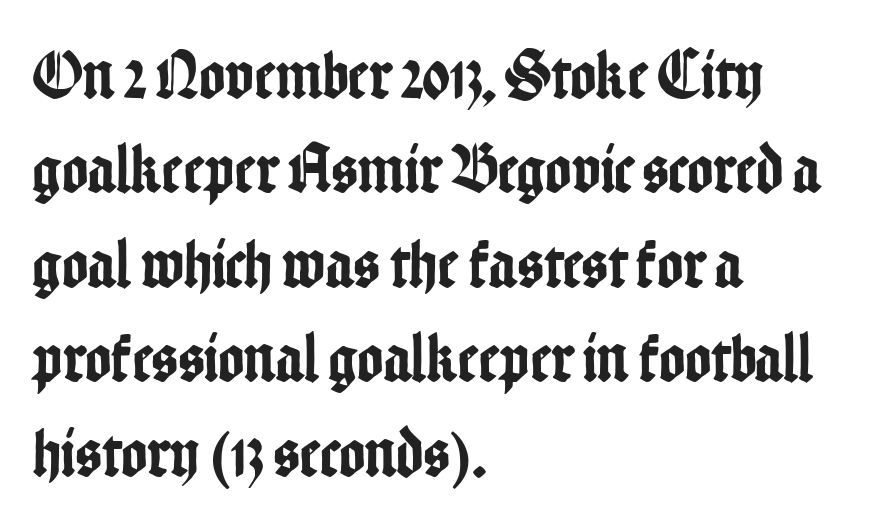
{"serif": "no", "italic": "no", "width": "condensed", "stroke_contrast": "low", "x_height": "medium", "monospaced": "no", "underline": "no", "align": "left", "line_spacing": "normal", "line_spacing_ratio": 1.35, "letter_spacing": "normal", "letter_spacing_em": 0.0, "glyph_px": 70}
